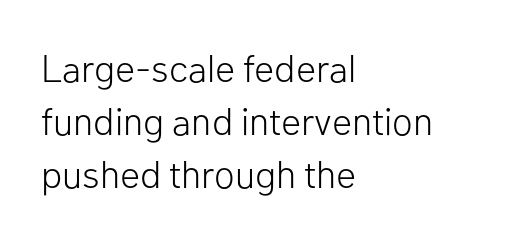
{"serif": "no", "italic": "no", "bold": "no", "weight": "light", "width": "normal", "stroke_contrast": "low", "x_height": "medium", "monospaced": "no", "underline": "no", "align": "left", "line_spacing": "normal", "line_spacing_ratio": 1.39, "letter_spacing": "normal", "letter_spacing_em": 0.0, "glyph_px": 38}
